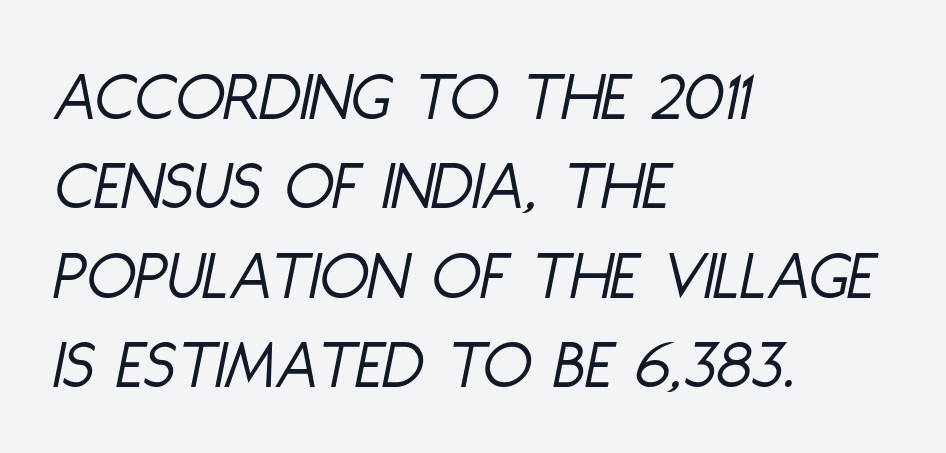
Looks like regular typesetting: each glyph gets only the width it needs. Has an underline been added? It has not. There is no visible air inserted between adjacent glyphs. Horizontally, the lines are justified to the leading edge only. The font is comparable to plain body text, perhaps lighter.
